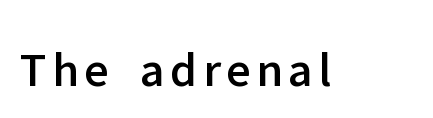
Q: Is the text italic (slanted)? A: No, it is upright.
Q: Is the typeface a serif or a sans-serif typeface? A: Sans-serif.
Q: Is the text underlined? A: No.
Q: Width (condensed, normal, or wide)? A: Normal.
Q: Stroke contrast? A: Low.
Q: x-height? A: Medium.
Q: Monospaced? A: No.
